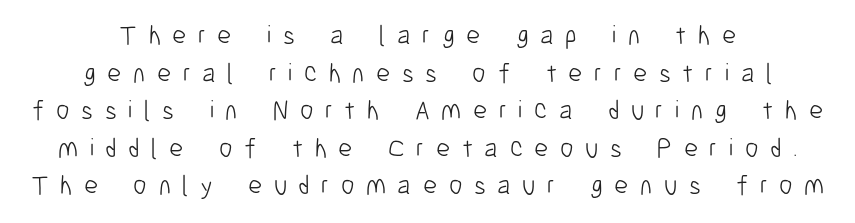
{"italic": "no", "bold": "no", "underline": "no", "align": "center", "line_spacing": "normal", "line_spacing_ratio": 1.39, "letter_spacing": "wide", "letter_spacing_em": 0.43, "glyph_px": 27}
